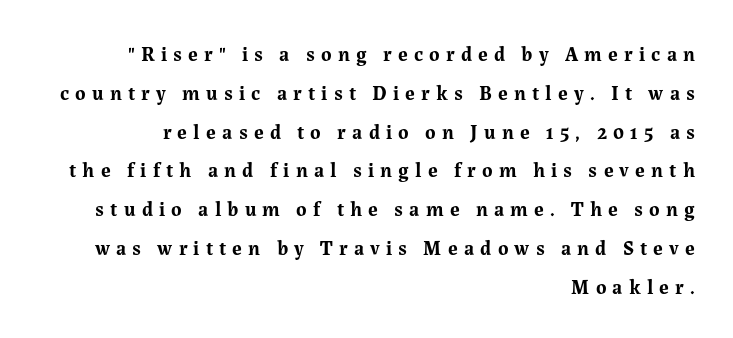
{"italic": "no", "bold": "yes", "underline": "no", "align": "right", "line_spacing": "loose", "line_spacing_ratio": 1.94, "letter_spacing": "wide", "letter_spacing_em": 0.31, "glyph_px": 20}
